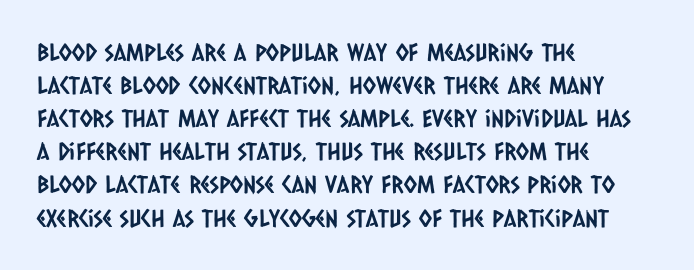
Line beginnings align vertically; line endings do not. Tracking here is standard; glyphs follow each other at the usual distance. This rendering features lettering with no underline. The vertical gap from one line to the next is medium.
